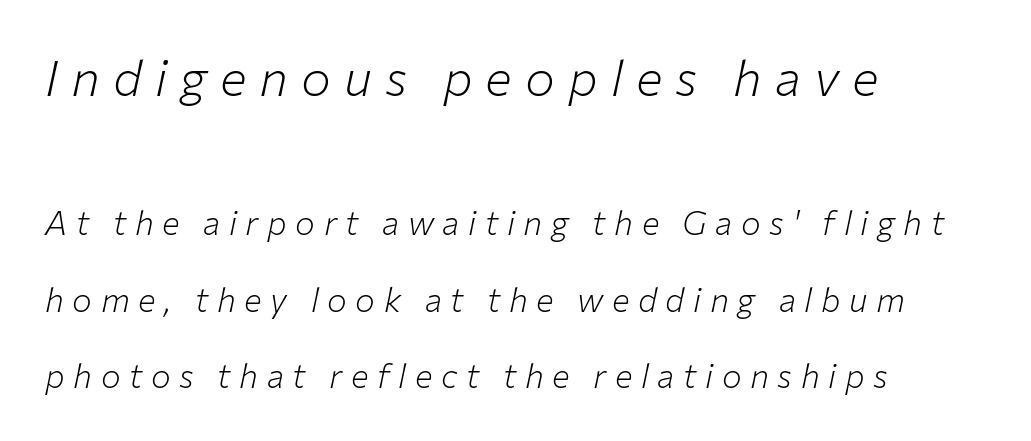
Q: Is the text bold? A: No.
Q: Is the text italic (slanted)? A: Yes, it leans right by about 12 degrees.
Q: Is the text underlined? A: No.
Q: How is the paragraph aligned? A: Left-aligned.
Q: Is the spacing between letters normal or unusually wide? A: Unusually wide.
Q: Is the spacing between lines tight, normal or loose? A: Loose.
Q: Which block of text is set in a larger size, the first (top) or the second (bottom)? A: The first (top) one.
Q: Width (condensed, normal, or wide)? A: Normal.
Q: Stroke contrast? A: Low.
Q: x-height? A: Medium.
Q: Monospaced? A: No.
